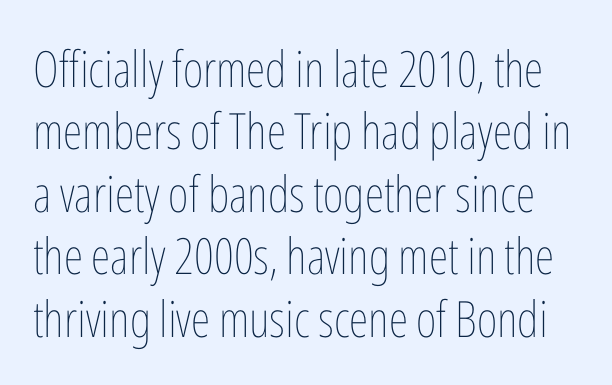
The image shows 50 px thin, condensed type, upright; set normal line spacing (1.25x), normal letter spacing, not underlined; low stroke contrast and a medium x-height.
